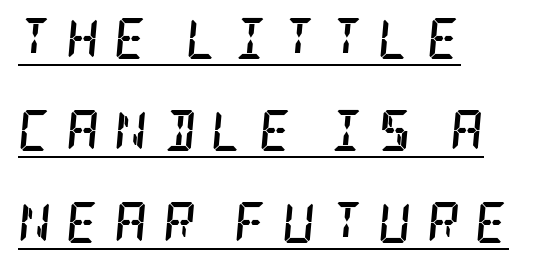
The block of text is sparse from top to bottom, with ample space between rows. Does the weight exceed regular? Yes, all the way to bold. Glyph-to-glyph distance is far greater than everyday printed text. Every row of glyphs begins at an identical x-position on the left. Italic: yes, the glyphs are oblique.
